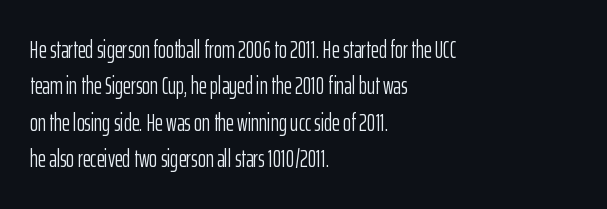
The foot of each line stays bare and open. These lines stack with their left ends in a neat column. Italic: no, the glyphs are upright roman. These lines sit exactly where default settings would place them.
